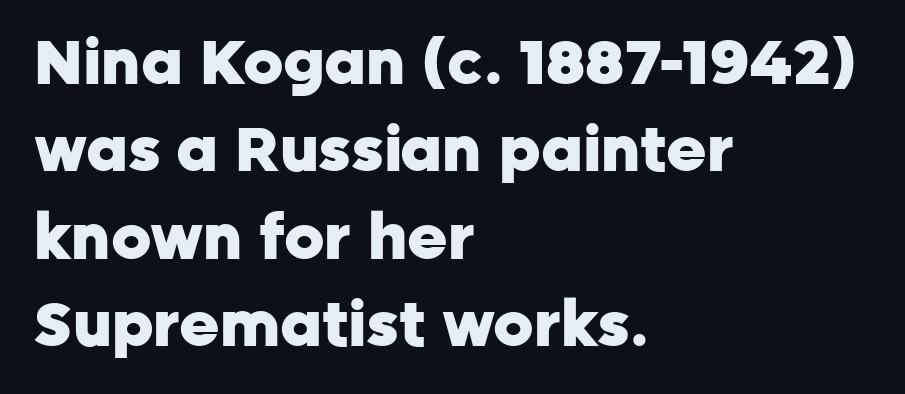
The image shows 62 px heavy sans-serif type, upright; set left-aligned, normal line spacing (1.41x), normal letter spacing, not underlined; low stroke contrast and a medium x-height.
